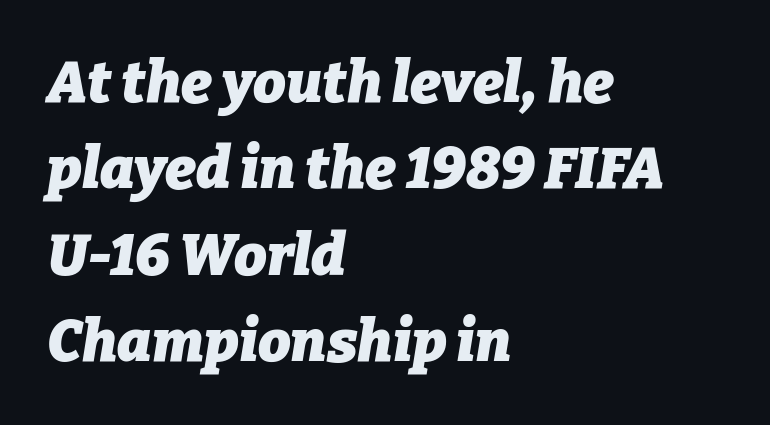
Q: Is the text bold? A: Yes.
Q: Is the text italic (slanted)? A: Yes, it leans right by about 9 degrees.
Q: Is the text underlined? A: No.
Q: How is the paragraph aligned? A: Left-aligned.
Q: Is the spacing between letters normal or unusually wide? A: Normal.
Q: Is the spacing between lines tight, normal or loose? A: Normal.
Q: Width (condensed, normal, or wide)? A: Normal.
Q: Stroke contrast? A: Low.
Q: x-height? A: Medium.
Q: Monospaced? A: No.
